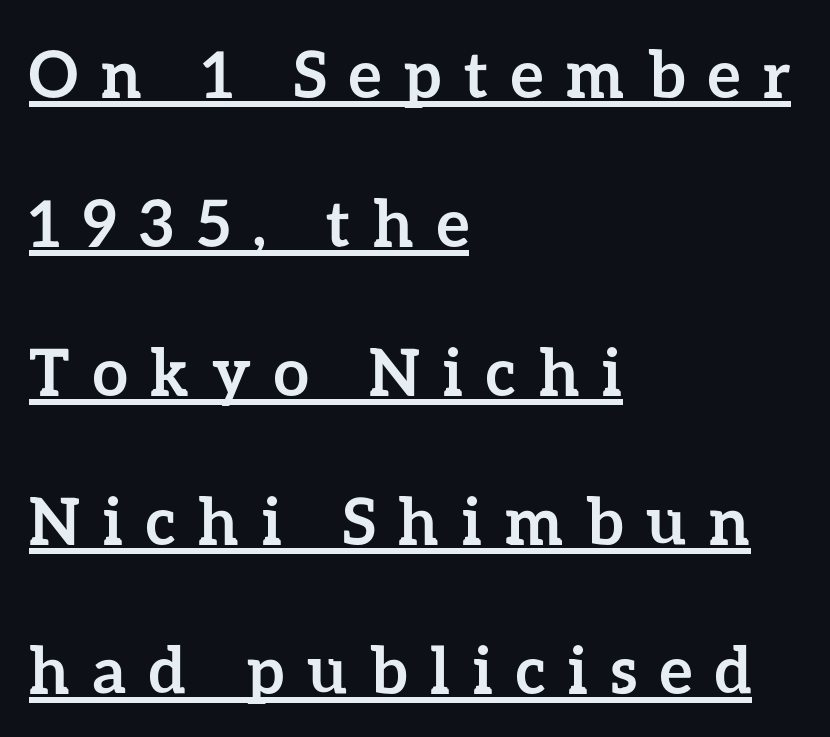
The letterforms stand isolated, each surrounded by extra space. Emphasis by weight is at full strength: bold. One-word summary of the alignment: left. In designer terms, the underline attribute is active on this setting.
